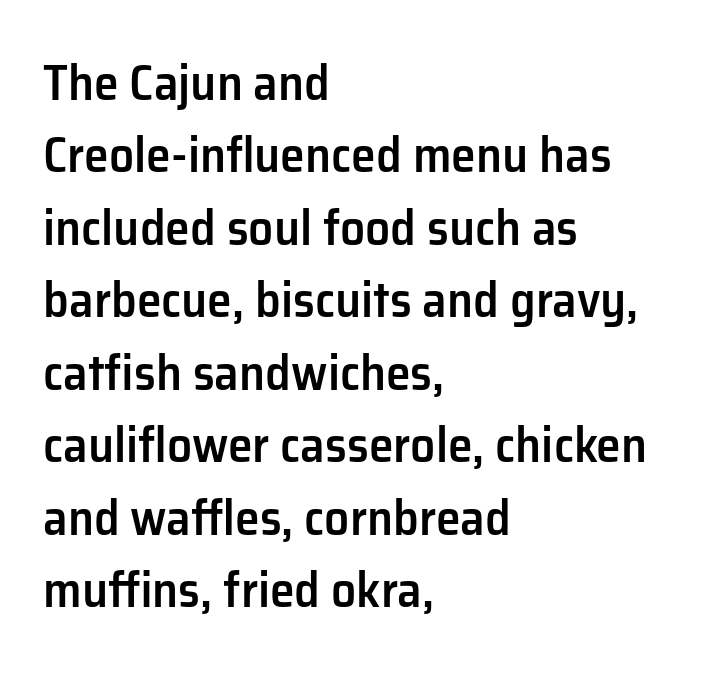
The strokes are fattened partway — semibold, not bold. In terms of posture, this sample is upright. The typesetter chose a ragged-right arrangement here. Are there feet on the stems? There aren't — it's a sans.
